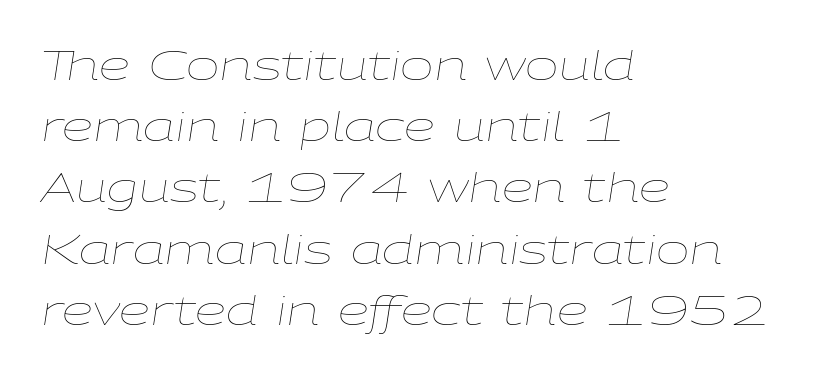
The image shows 40 px thin, wide type, italic (leaning right); set left-aligned, normal line spacing (1.53x), normal letter spacing, not underlined; low stroke contrast and a medium x-height.
